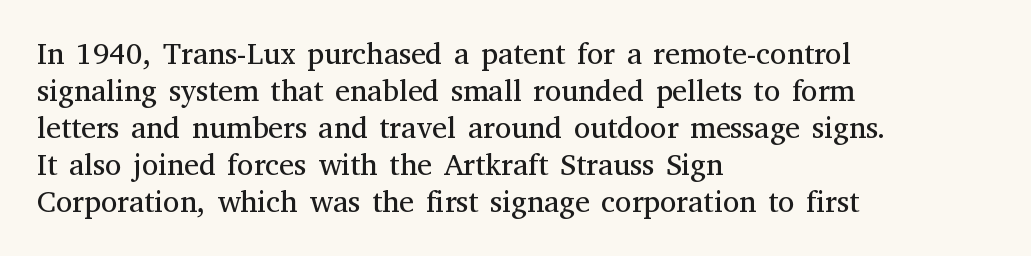
Posture: straight, roman, zero tilt. Yep, those are serifs on the letters. The baseline area is clear. Looks like regular typesetting: each glyph gets only the width it needs.
